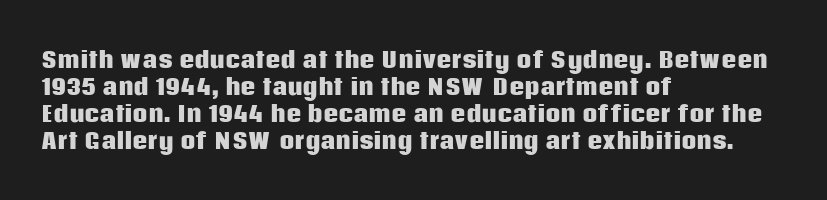
The image shows 21 px bold type, upright; set left-aligned, normal line spacing (1.28x), normal letter spacing, not underlined.
